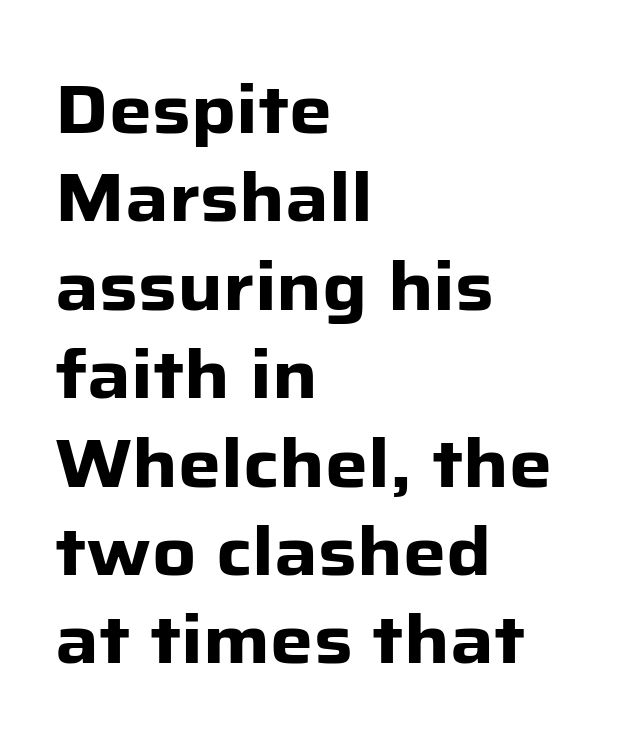
The image shows 68 px heavy sans-serif type, upright; set left-aligned, normal line spacing (1.3x), normal letter spacing, not underlined; low stroke contrast and a medium x-height.
